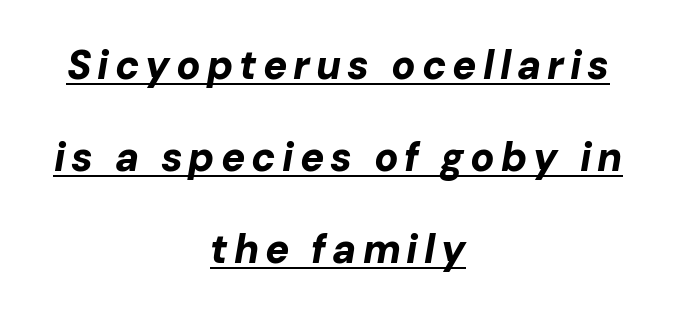
{"italic": "yes", "lean": "right", "slant_degrees": 10, "bold": "yes", "weight": "bold", "width": "normal", "stroke_contrast": "low", "x_height": "medium", "monospaced": "no", "underline": "yes", "align": "center", "line_spacing": "loose", "line_spacing_ratio": 2.3, "glyph_px": 40}
